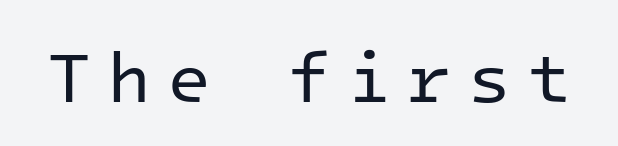
Q: Is the text bold? A: No.
Q: Is the text italic (slanted)? A: No, it is upright.
Q: Is the typeface a serif or a sans-serif typeface? A: Sans-serif.
Q: Is the text underlined? A: No.
Q: Is the spacing between letters normal or unusually wide? A: Unusually wide.
Q: Width (condensed, normal, or wide)? A: Normal.
Q: Stroke contrast? A: Low.
Q: x-height? A: Medium.
Q: Monospaced? A: Yes.
